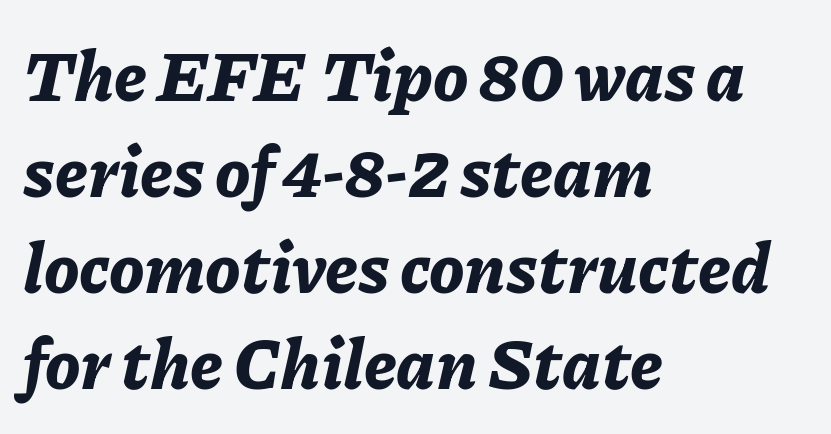
The image shows 70 px bold type, italic (leaning right); set left-aligned, normal line spacing (1.37x), normal letter spacing, not underlined; low stroke contrast and a medium x-height.
